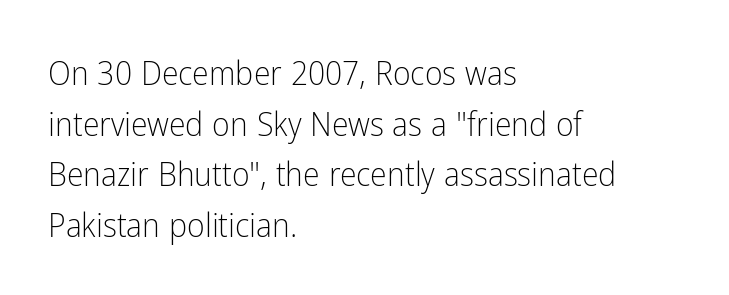
The image shows 34 px light, condensed sans-serif type, upright; set left-aligned, normal line spacing (1.49x), normal letter spacing, not underlined; low stroke contrast and a medium x-height.
